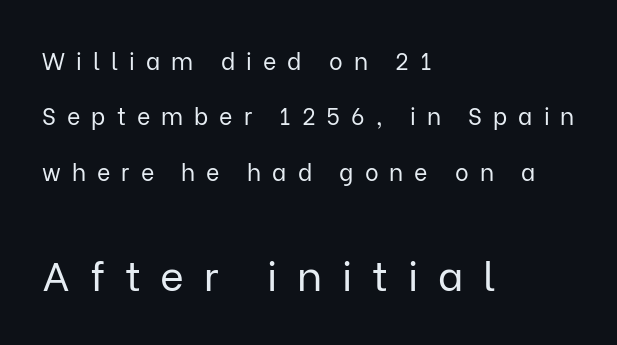
Characters follow at a spacing far wider than the type designer built in. Each letter's strokes conclude bluntly, with no projecting serifs. Between these two stacked blocks, the lower one wins on size. Ordinary non-slanted type is in use. This sample trades compactness for vertical openness between lines. On a weight scale, this lands at 450 or below.
